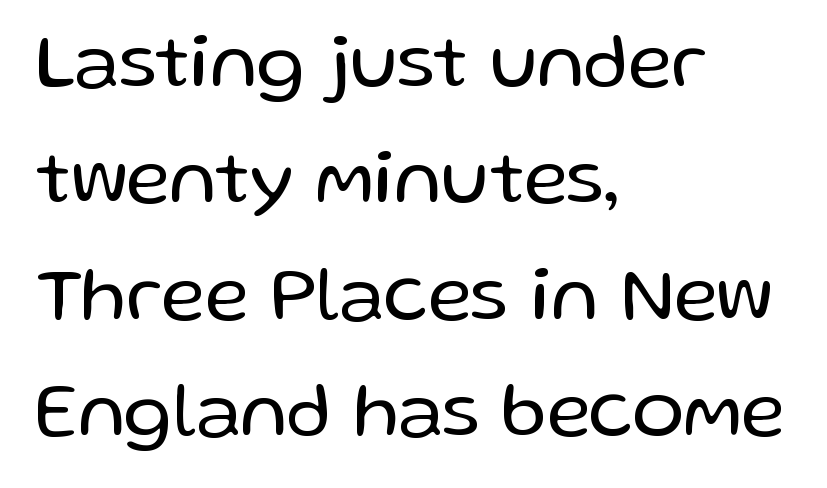
The image shows 77 px regular-weight sans-serif type, upright; set left-aligned, normal line spacing (1.51x), normal letter spacing, not underlined; low stroke contrast and a medium x-height.
